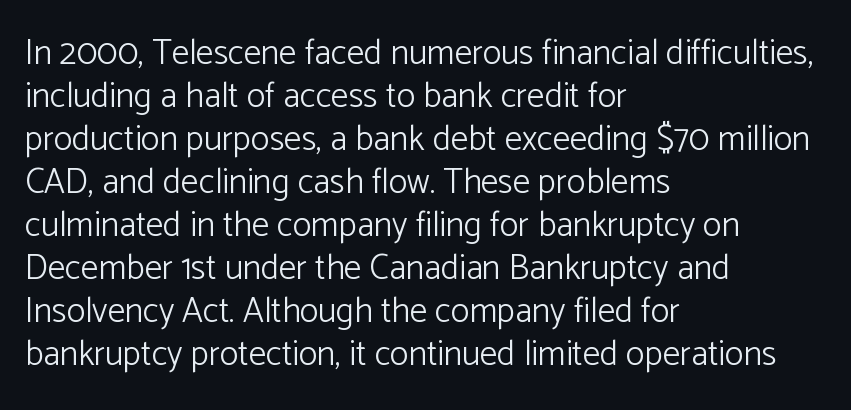
Honestly, the letter spacing is just normal — you wouldn't notice it. Rule under the text: the space is simply empty. Horizontally, the lines are justified to the leading edge only. In terms of letterform style, serifs are entirely absent. Character widths vary here, with narrow letters taking less room than wide ones. If you drew a line through each stem, it would be perfectly vertical.
